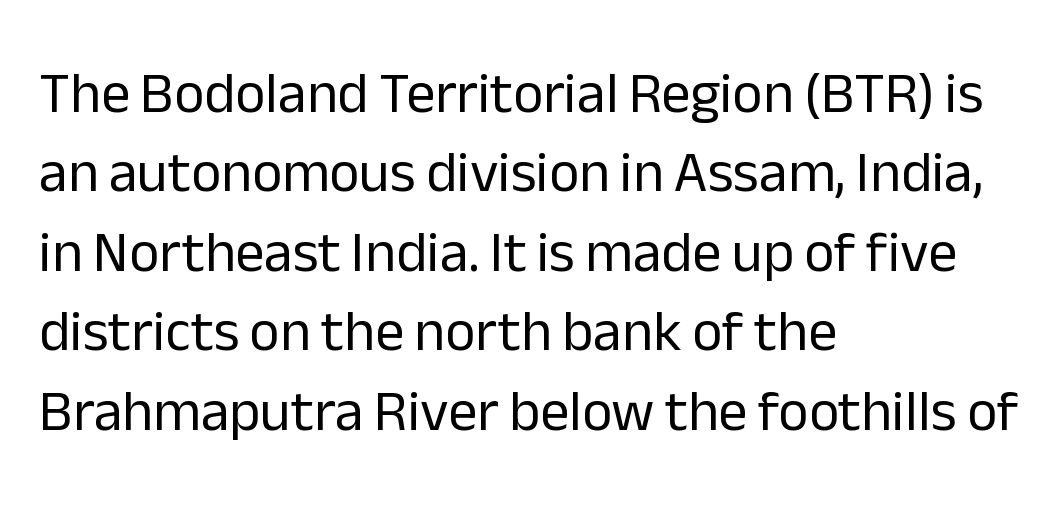
Q: Is the text bold? A: No.
Q: Is the text italic (slanted)? A: No, it is upright.
Q: Is the typeface a serif or a sans-serif typeface? A: Sans-serif.
Q: Is the text underlined? A: No.
Q: How is the paragraph aligned? A: Left-aligned.
Q: Is the spacing between letters normal or unusually wide? A: Normal.
Q: Is the spacing between lines tight, normal or loose? A: Normal.
Q: Width (condensed, normal, or wide)? A: Normal.
Q: Stroke contrast? A: Low.
Q: x-height? A: Medium.
Q: Monospaced? A: No.
